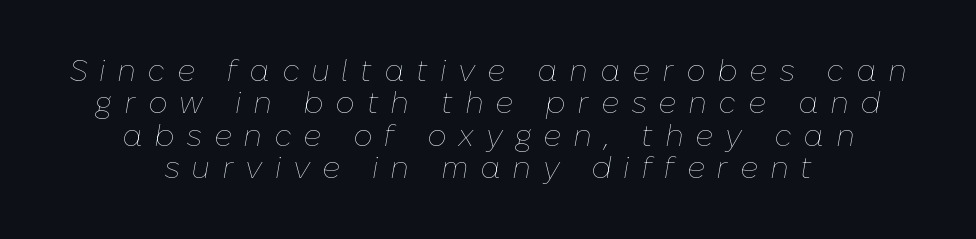
{"italic": "yes", "lean": "right", "slant_degrees": 10, "bold": "no", "weight": "thin", "width": "normal", "stroke_contrast": "low", "x_height": "medium", "monospaced": "no", "underline": "no", "align": "center", "line_spacing": "tight", "line_spacing_ratio": 1.08, "letter_spacing": "wide", "letter_spacing_em": 0.4, "glyph_px": 30}
